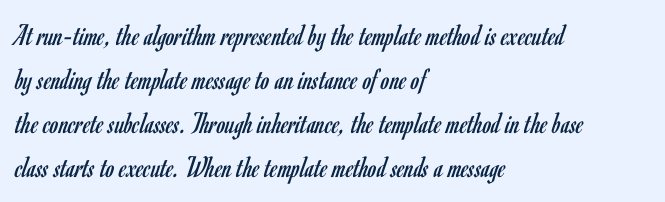
Does the copy run flush right? No — it runs flush left. Each stroke keeps to a modest, everyday thickness or less. This sample uses a sans-serif face.
